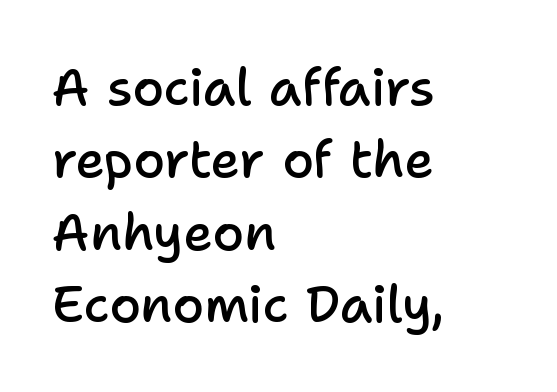
Letterform terminals end flat and unadorned throughout the passage. These lines keep a tight, regular rhythm from letter to letter. Line beginnings align vertically; line endings do not. The leading is moderate, giving the passage an even texture.
